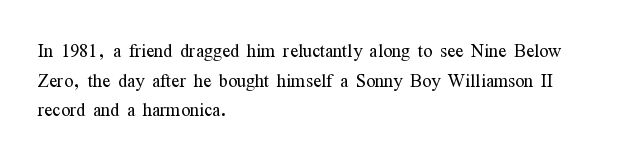
The image shows 24 px text type, upright; set left-aligned, line spacing 1.23x, normal letter spacing, not underlined.
